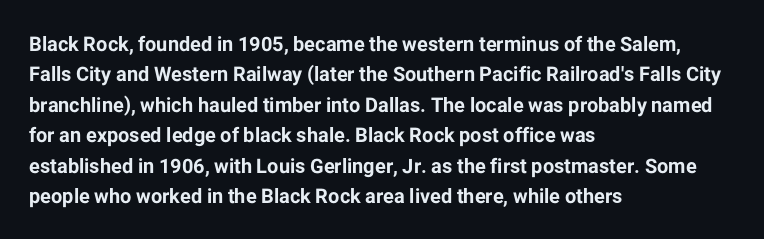
{"italic": "no", "bold": "yes", "underline": "no", "align": "left", "line_spacing": "normal", "line_spacing_ratio": 1.52, "letter_spacing": "normal", "letter_spacing_em": 0.0, "glyph_px": 20}
